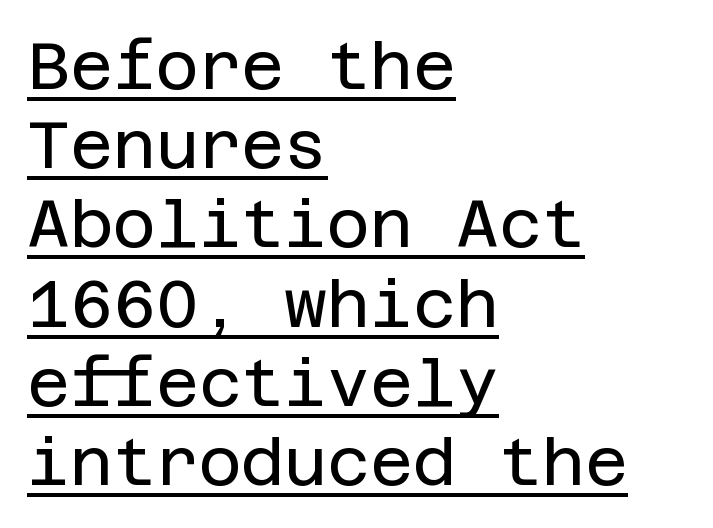
{"serif": "no", "italic": "no", "bold": "no", "weight": "regular", "width": "normal", "stroke_contrast": "low", "x_height": "large", "underline": "yes", "align": "left", "line_spacing_ratio": 1.2, "letter_spacing": "normal", "letter_spacing_em": 0.0, "glyph_px": 66}
